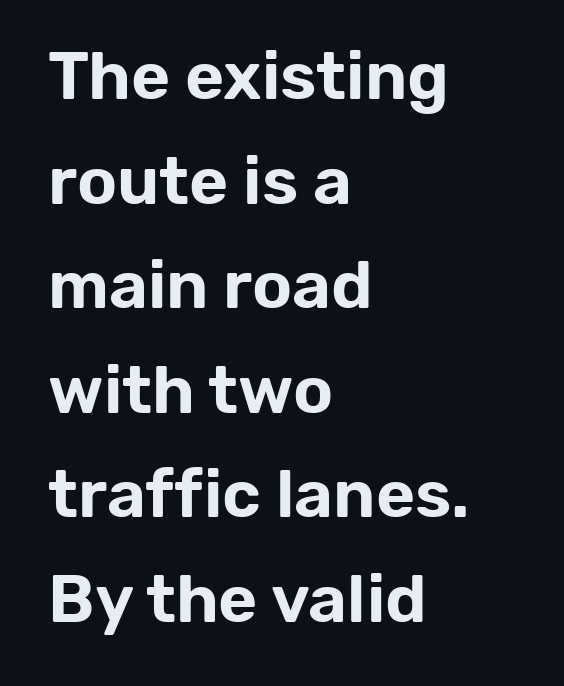
The image shows 67 px sans-serif type, upright; set left-aligned, normal line spacing (1.56x), normal letter spacing, not underlined; low stroke contrast and a medium x-height.
